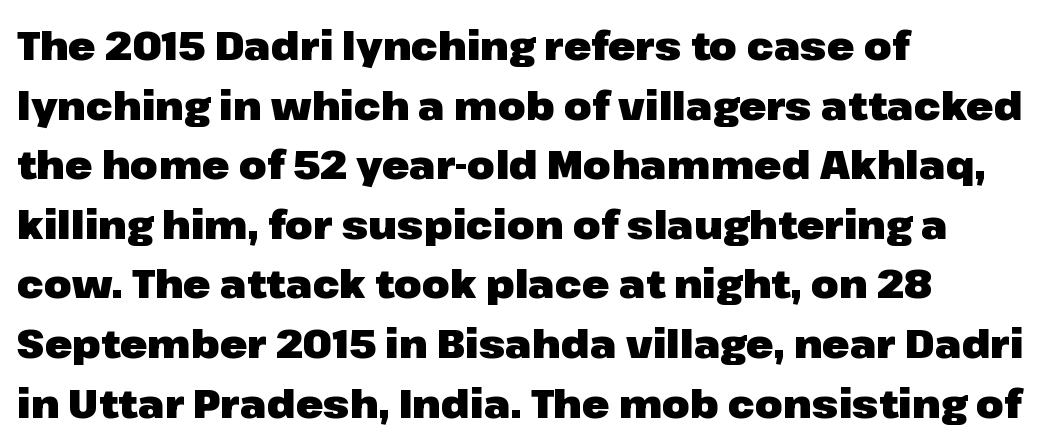
The characters display no serif detailing; their extremities are plain. Descenders hang freely into open space. Visually the block forms a straight wall on the left and a jagged coastline on the right. These lines carry a lot of weight — the face is fully bold. It's the straight-up-and-down kind of type. Nothing unusual about the tracking: characters are spaced as the font intends.
